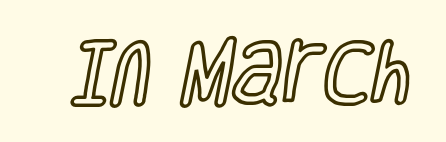
{"width": "condensed", "x_height": "large", "monospaced": "no", "underline": "no", "letter_spacing": "normal", "letter_spacing_em": 0.0, "glyph_px": 69}
